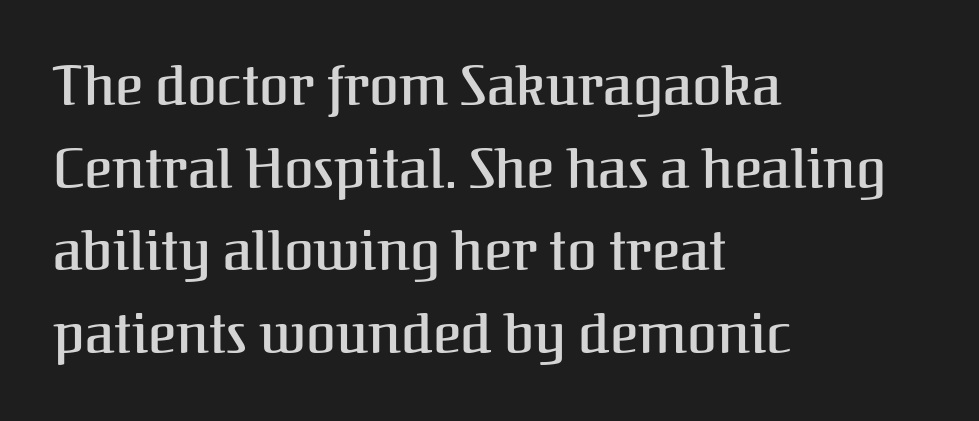
Q: Is the text italic (slanted)? A: No, it is upright.
Q: Is the typeface a serif or a sans-serif typeface? A: Serif.
Q: Is the text underlined? A: No.
Q: How is the paragraph aligned? A: Left-aligned.
Q: Is the spacing between letters normal or unusually wide? A: Normal.
Q: Is the spacing between lines tight, normal or loose? A: Normal.
Q: Width (condensed, normal, or wide)? A: Normal.
Q: Stroke contrast? A: Medium.
Q: x-height? A: Medium.
Q: Monospaced? A: No.
